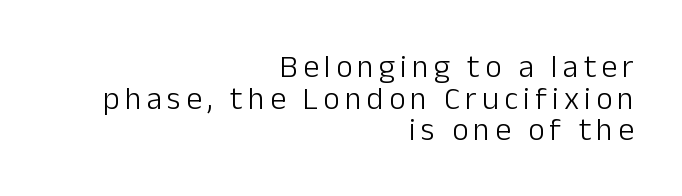
The image shows 32 px light sans-serif type, upright; set right-aligned, tight line spacing (0.99x), not underlined; low stroke contrast and a medium x-height.
